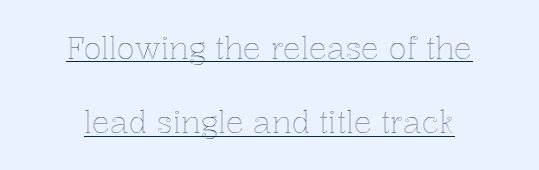
Notice how the passage keeps no hard edge, just a central spine. Notice the wide empty band between every row — that's loose leading. Every character sits straight up, as roman type does. Between one letter and the next there's only the usual sliver of space.
